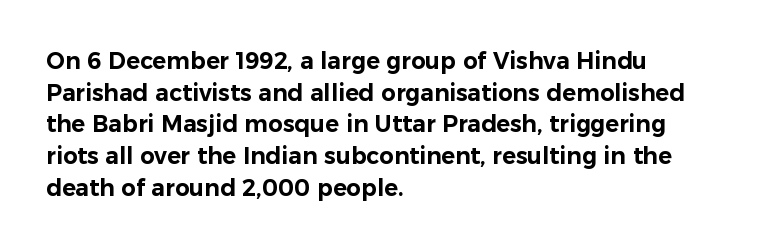
The tracking reads as untouched default to a designer's eye. These lines were composed using upright roman letters. A clean baseline with only descenders dipping below it. The designer left line spacing at the default. The lines are quadded left.
